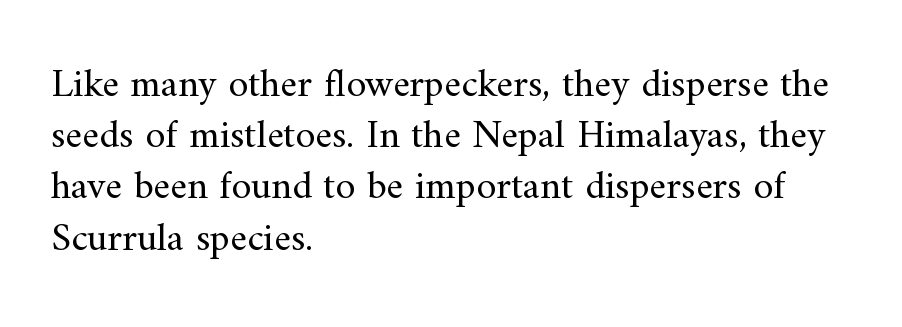
The image shows 40 px regular-weight serif type, upright; set left-aligned, normal line spacing (1.28x), normal letter spacing, not underlined; medium stroke contrast and a small x-height.
